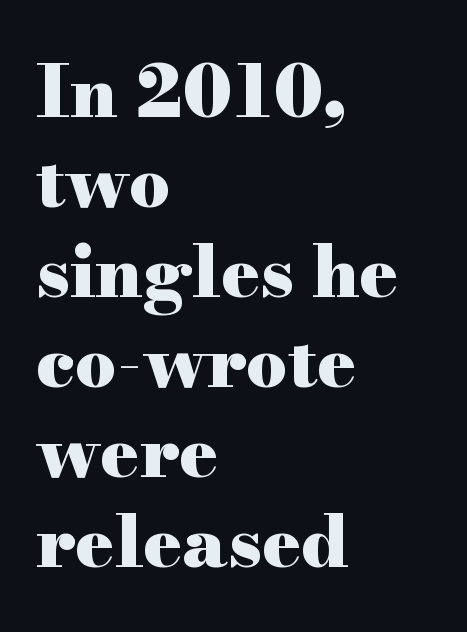
The image shows 72 px heavy, wide serif type, upright; set left-aligned, normal line spacing (1.25x), normal letter spacing, not underlined; high stroke contrast and a small x-height.
